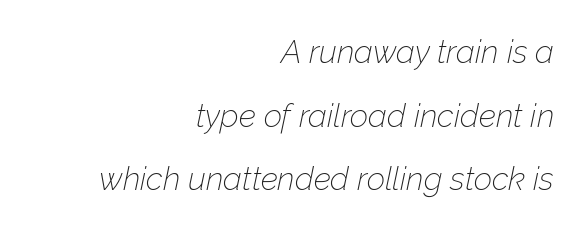
The image shows 32 px thin type, italic (leaning right); set right-aligned, loose line spacing (1.99x), normal letter spacing, not underlined; low stroke contrast and a medium x-height.
